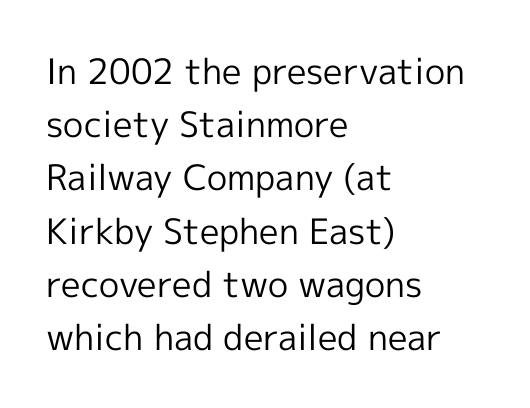
Q: Is the text bold? A: No.
Q: Is the text italic (slanted)? A: No, it is upright.
Q: Is the typeface a serif or a sans-serif typeface? A: Sans-serif.
Q: Is the text underlined? A: No.
Q: How is the paragraph aligned? A: Left-aligned.
Q: Is the spacing between letters normal or unusually wide? A: Normal.
Q: Is the spacing between lines tight, normal or loose? A: Normal.
Q: Width (condensed, normal, or wide)? A: Normal.
Q: x-height? A: Medium.
Q: Monospaced? A: No.
